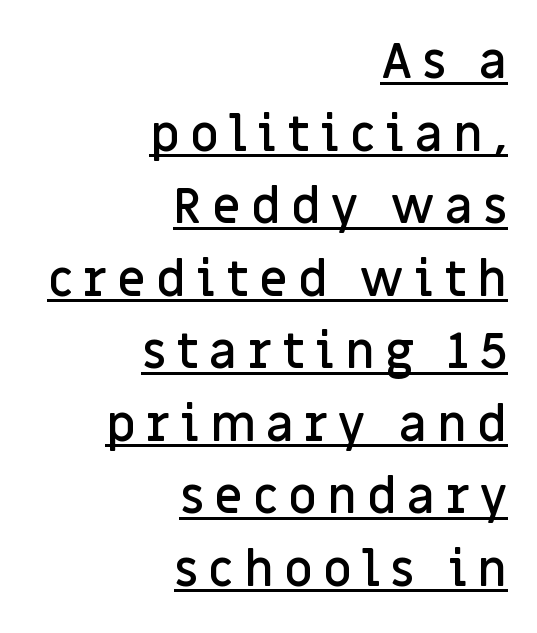
The image shows 49 px semibold sans-serif type, upright; set right-aligned, normal line spacing (1.48x), unusually wide letter spacing (+0.21 em), underlined; low stroke contrast and a large x-height.
